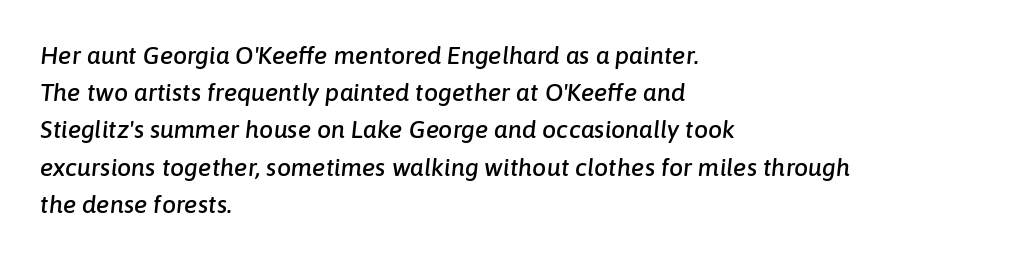
Every character sits at an angle, as italics do. A classic flush-left, rag-right setting is used for this passage. Look at the tracking — it's just the regular setting, nothing added. Honestly, the row spacing looks completely unremarkable.
